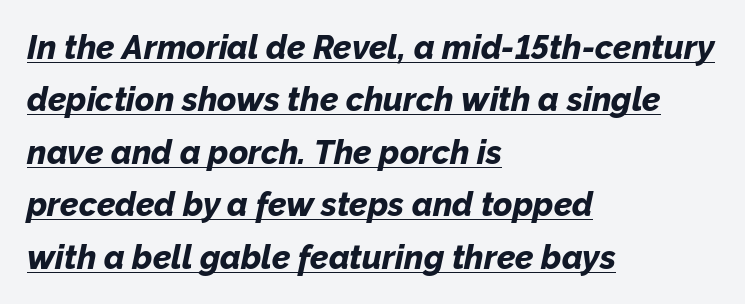
Teacher's note: observe the even left margin — that is flush-left alignment. Decoration check: the copy is underlined. Summary of vertical rhythm: regular, with standard interline spacing. Note the varied advance widths — an 'i' is clearly narrower than an 'm'. Nothing unusual about the tracking: characters are spaced as the font intends.
